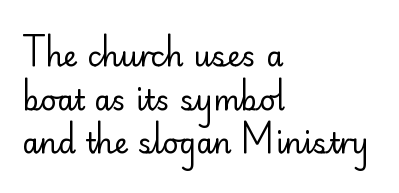
Does the lettering tilt? It doesn't — this is upright. Unbolded letterforms with no extra heft. Underline: absent. Quick note: interline space is typical. Classification — sans serif. Varying glyph widths throughout — classic text-font behaviour.
